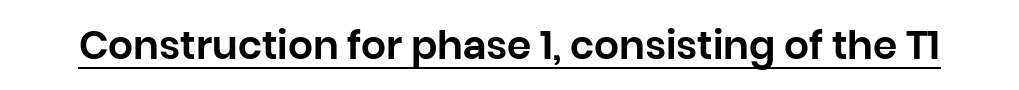
The image shows 39 px sans-serif type, upright; set normal letter spacing, underlined; low stroke contrast and a large x-height.
